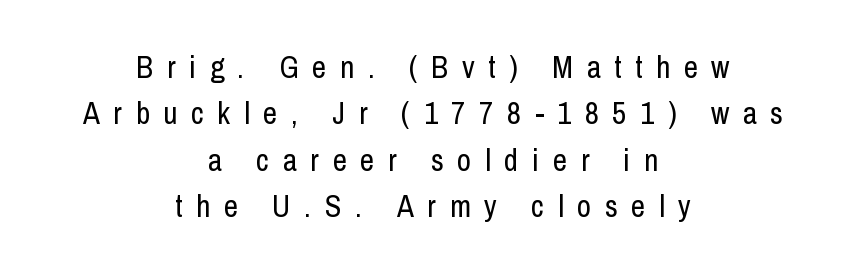
The image shows 31 px regular-weight, condensed sans-serif type, upright; set centered, normal line spacing (1.5x), unusually wide letter spacing (+0.44 em), not underlined; low stroke contrast and a medium x-height.
